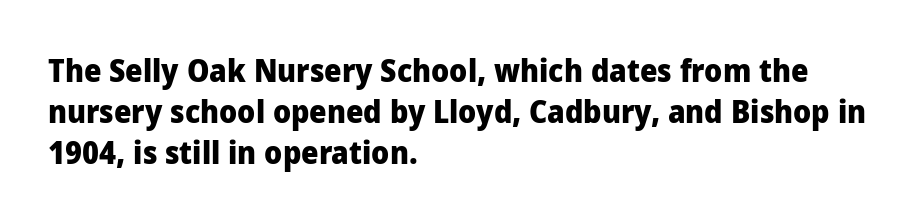
The image shows 31 px heavy sans-serif type, upright; set left-aligned, normal line spacing (1.33x), normal letter spacing, not underlined; low stroke contrast and a medium x-height.
